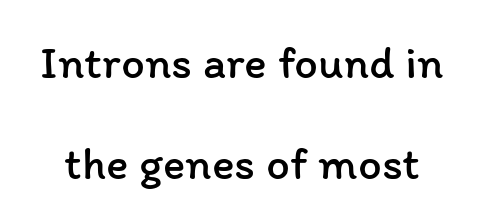
Unlike italic type, these characters show no tilt at all. Line spacing here is loose. Short note: letters normally spaced. The rendering uses natural spacing where letterforms have individual widths. This rendering features lettering with no underline.
